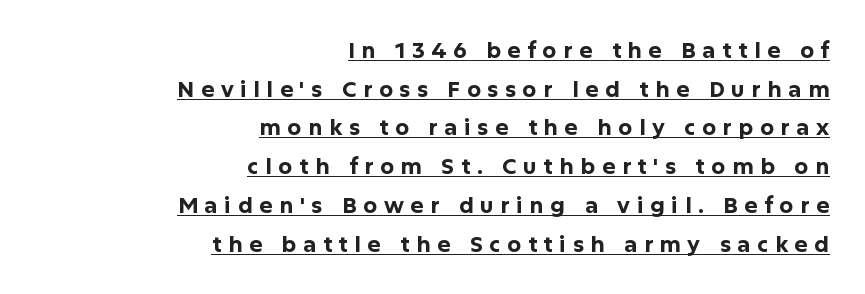
Q: Is the text bold? A: Yes.
Q: Is the text italic (slanted)? A: No, it is upright.
Q: Is the text underlined? A: Yes.
Q: How is the paragraph aligned? A: Right-aligned.
Q: Is the spacing between letters normal or unusually wide? A: Unusually wide.
